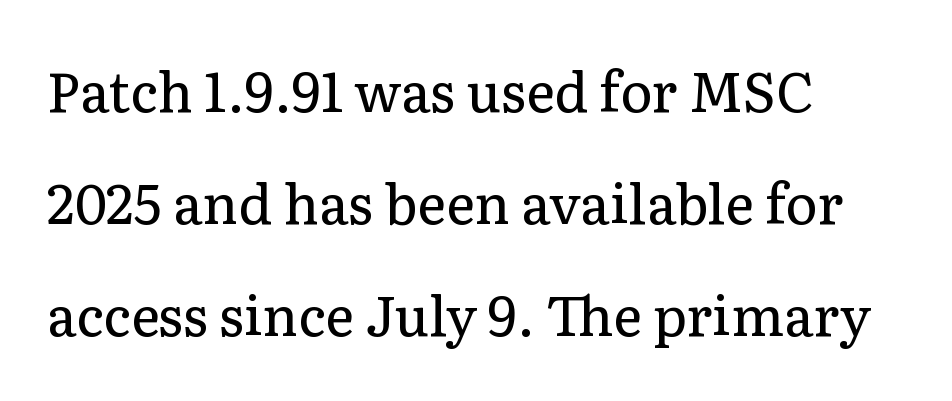
Old-style or modern, the face here clearly has serifs. Does the copy run flush right? No — it runs flush left. Weight class: somewhere from thin through regular. The rendering uses natural spacing where letterforms have individual widths. The letters stand upright; this is a roman face. The lines are spread far apart with generous leading.
